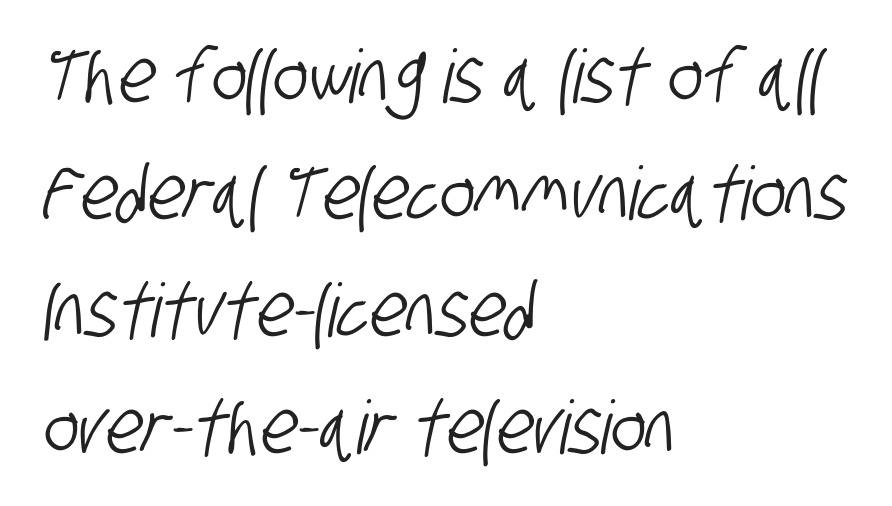
Q: Is the typeface a serif or a sans-serif typeface? A: Sans-serif.
Q: Is the text underlined? A: No.
Q: How is the paragraph aligned? A: Left-aligned.
Q: Is the spacing between letters normal or unusually wide? A: Normal.
Q: Is the spacing between lines tight, normal or loose? A: Normal.
Q: Width (condensed, normal, or wide)? A: Condensed.
Q: Stroke contrast? A: Low.
Q: x-height? A: Large.
Q: Monospaced? A: No.
